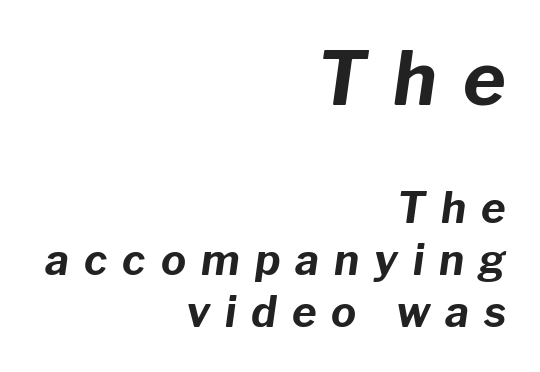
{"italic": "yes", "lean": "right", "slant_degrees": 8, "bold": "yes", "weight": "bold", "width": "normal", "stroke_contrast": "low", "x_height": "medium", "monospaced": "no", "underline": "no", "align": "right", "line_spacing_ratio": 1.23, "letter_spacing": "wide", "letter_spacing_em": 0.36, "larger_block": "first", "size_ratio": 1.74, "glyph_px": 73}
